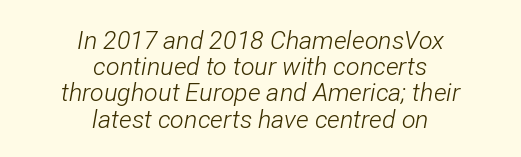
The image shows 25 px text type, italic (leaning right); set centered, tight line spacing (1.05x), normal letter spacing, not underlined.
